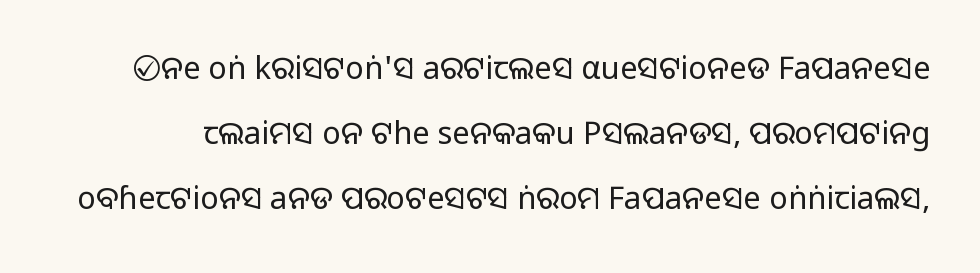
The image shows 31 px regular-weight sans-serif type, upright; set loose line spacing (2.1x), normal letter spacing, not underlined; low stroke contrast and a large x-height.
